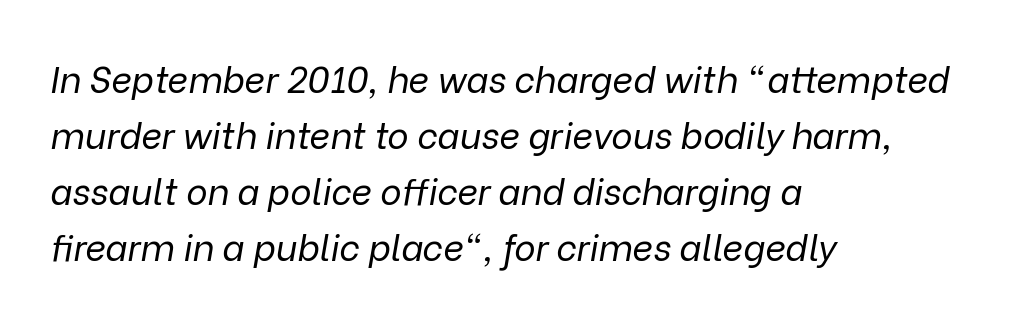
Q: Is the text bold? A: No.
Q: Is the text italic (slanted)? A: Yes, it leans right by about 9 degrees.
Q: Is the text underlined? A: No.
Q: How is the paragraph aligned? A: Left-aligned.
Q: Is the spacing between letters normal or unusually wide? A: Normal.
Q: Is the spacing between lines tight, normal or loose? A: Normal.
Q: Width (condensed, normal, or wide)? A: Normal.
Q: Stroke contrast? A: Low.
Q: x-height? A: Medium.
Q: Monospaced? A: No.
